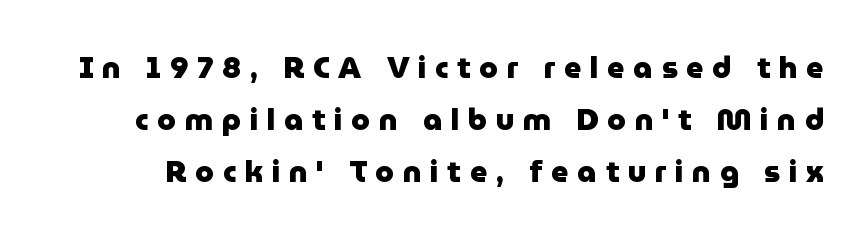
{"serif": "no", "italic": "no", "bold": "yes", "weight": "heavy", "width": "normal", "stroke_contrast": "low", "x_height": "medium", "monospaced": "no", "underline": "no", "line_spacing_ratio": 1.74, "letter_spacing": "wide", "letter_spacing_em": 0.29, "glyph_px": 30}
